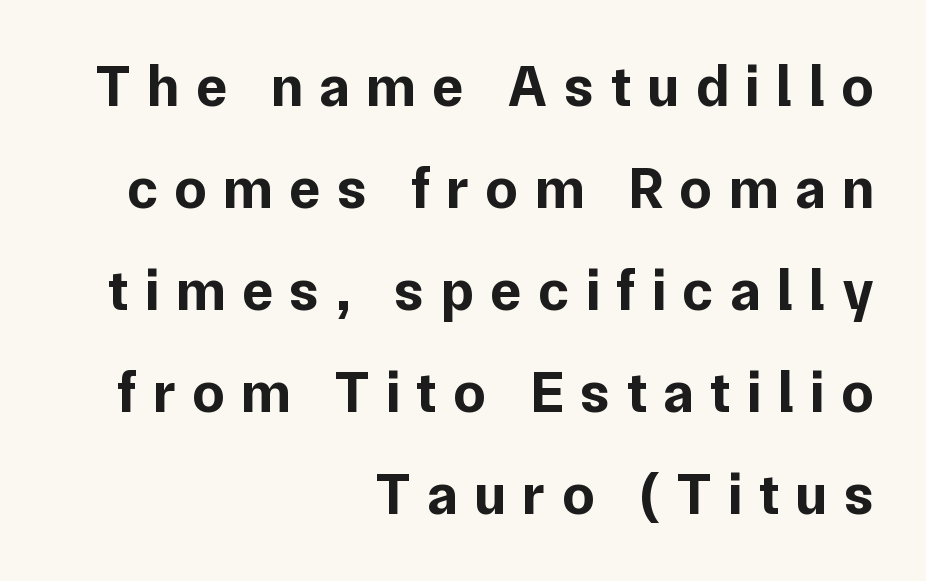
The image shows 58 px bold sans-serif type, upright; set right-aligned, line spacing 1.76x, unusually wide letter spacing (+0.28 em), not underlined; low stroke contrast and a medium x-height.
